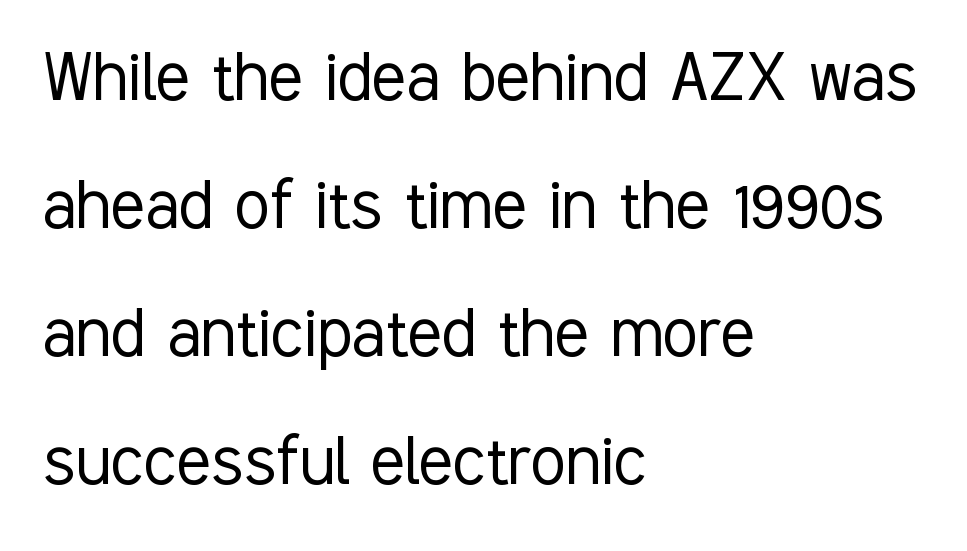
These lines are rendered in a variable-pitch font. The characters display no serif detailing; their extremities are plain. The space directly below the letters is spotless. Characters follow at the spacing the type designer built in. Notice how descenders clear the ascenders below comfortably — that's standard leading. Every row of glyphs begins at an identical x-position on the left.
